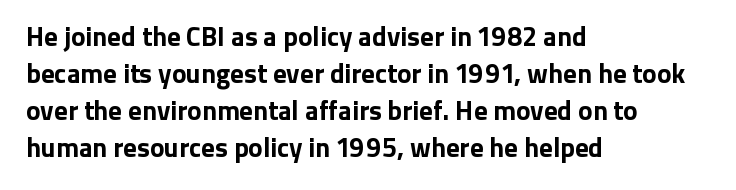
Q: Is the text bold? A: Yes.
Q: Is the text italic (slanted)? A: No, it is upright.
Q: Is the text underlined? A: No.
Q: How is the paragraph aligned? A: Left-aligned.
Q: Is the spacing between letters normal or unusually wide? A: Normal.
Q: Is the spacing between lines tight, normal or loose? A: Normal.
